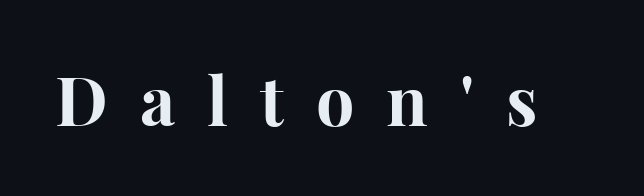
The image shows 68 px bold serif type, upright; set unusually wide letter spacing (+0.47 em), not underlined; high stroke contrast and a medium x-height.
